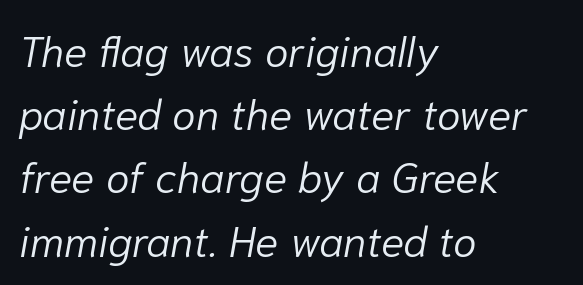
{"italic": "yes", "lean": "right", "slant_degrees": 10, "bold": "no", "weight": "light", "width": "normal", "stroke_contrast": "low", "x_height": "medium", "monospaced": "no", "underline": "no", "align": "left", "line_spacing": "normal", "line_spacing_ratio": 1.47, "letter_spacing": "normal", "letter_spacing_em": 0.0, "glyph_px": 43}
